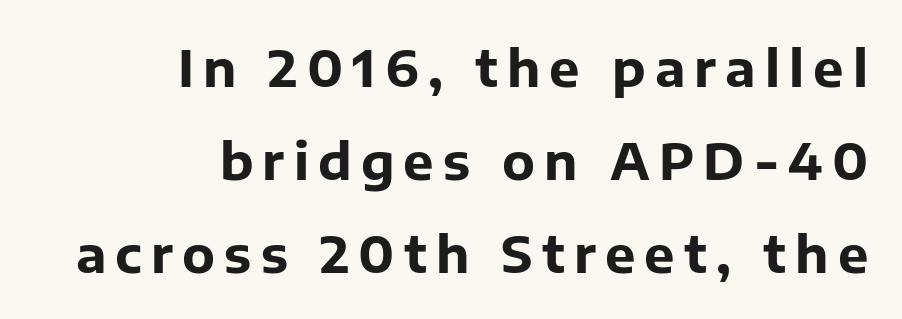
Each glyph is drawn with heavy, bold strokes. The text was rendered using a sans face with plain stroke endings. Spacing verdict: proportional, widths tailored to each character. Quick note: not italic, upright. A bare baseline throughout the passage.
